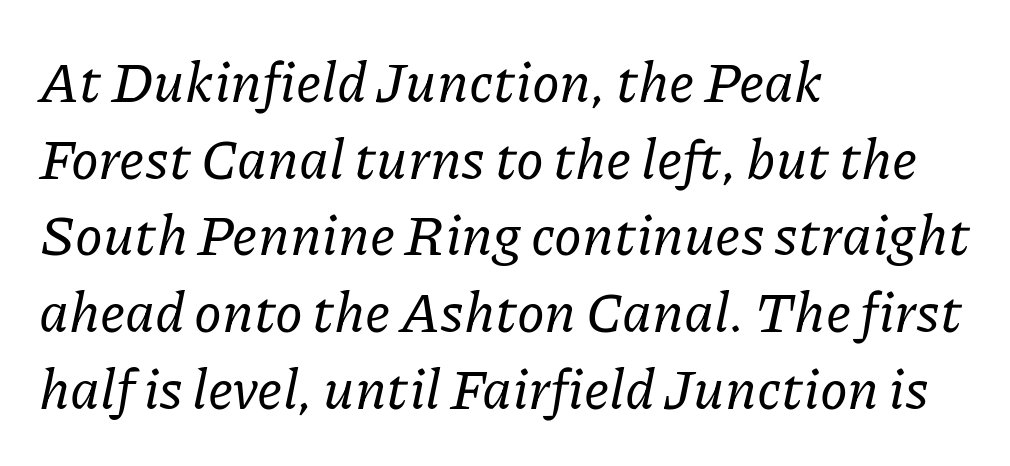
Q: Is the text italic (slanted)? A: Yes, it leans right by about 11 degrees.
Q: Is the typeface a serif or a sans-serif typeface? A: Serif.
Q: Is the text underlined? A: No.
Q: How is the paragraph aligned? A: Left-aligned.
Q: Is the spacing between letters normal or unusually wide? A: Normal.
Q: Is the spacing between lines tight, normal or loose? A: Normal.
Q: Width (condensed, normal, or wide)? A: Normal.
Q: Stroke contrast? A: Low.
Q: x-height? A: Medium.
Q: Monospaced? A: No.
